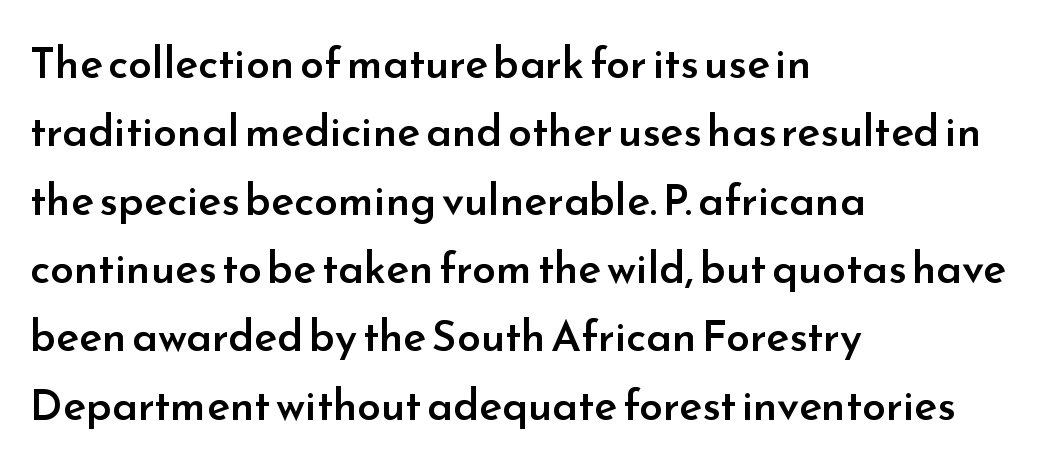
The image shows 43 px semibold sans-serif type, upright; set left-aligned, normal line spacing (1.59x), normal letter spacing, not underlined; low stroke contrast and a small x-height.
